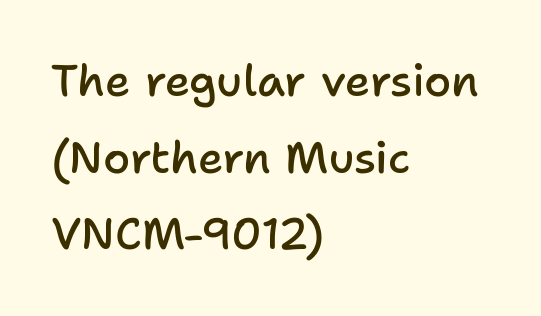
The image shows 44 px semibold sans-serif type, upright; set left-aligned, line spacing 1.74x, normal letter spacing, not underlined; low stroke contrast and a medium x-height.
